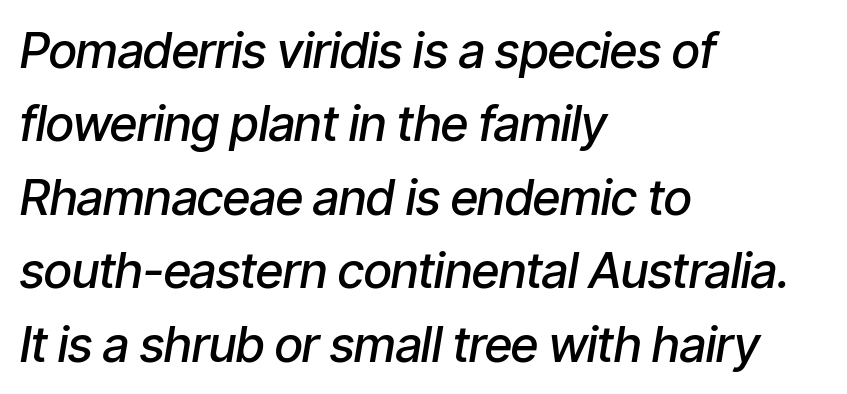
The image shows 49 px semibold, condensed type, italic (leaning right); set left-aligned, normal line spacing (1.5x), normal letter spacing, not underlined; low stroke contrast and a medium x-height.
